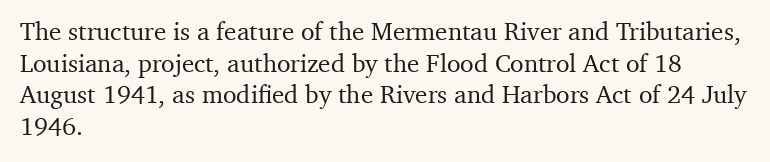
The image shows 25 px text type, upright; set left-aligned, normal line spacing (1.27x), normal letter spacing, not underlined.
